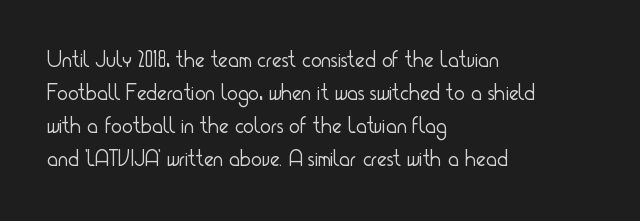
Q: Is the text bold? A: No.
Q: Is the text italic (slanted)? A: No, it is upright.
Q: Is the text underlined? A: No.
Q: How is the paragraph aligned? A: Left-aligned.
Q: Is the spacing between letters normal or unusually wide? A: Normal.
Q: Is the spacing between lines tight, normal or loose? A: Normal.
